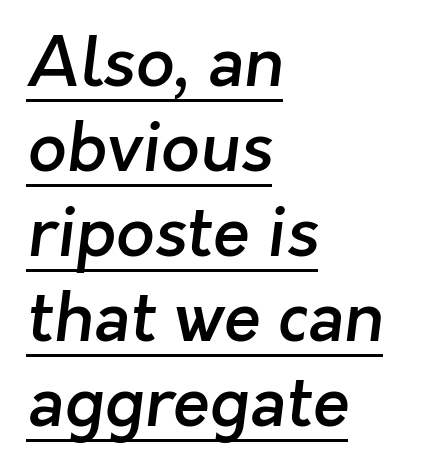
Q: Is the text bold? A: Semi-bold.
Q: Is the typeface a serif or a sans-serif typeface? A: Sans-serif.
Q: Is the text underlined? A: Yes.
Q: How is the paragraph aligned? A: Left-aligned.
Q: Is the spacing between letters normal or unusually wide? A: Normal.
Q: Is the spacing between lines tight, normal or loose? A: Normal.
Q: Width (condensed, normal, or wide)? A: Normal.
Q: Stroke contrast? A: Low.
Q: x-height? A: Medium.
Q: Monospaced? A: No.
